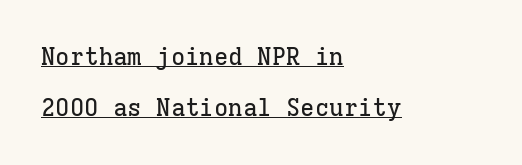
The image shows 24 px text type, upright; set left-aligned, loose line spacing (2.13x), normal letter spacing, underlined.
